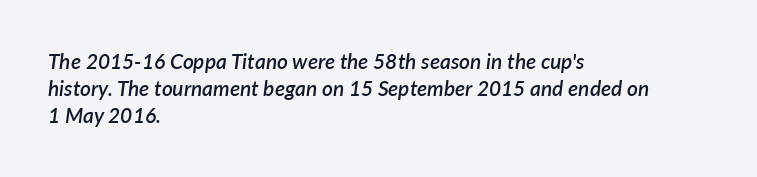
The image shows 21 px text type, italic (leaning right); set left-aligned, normal line spacing (1.29x), normal letter spacing, not underlined.
